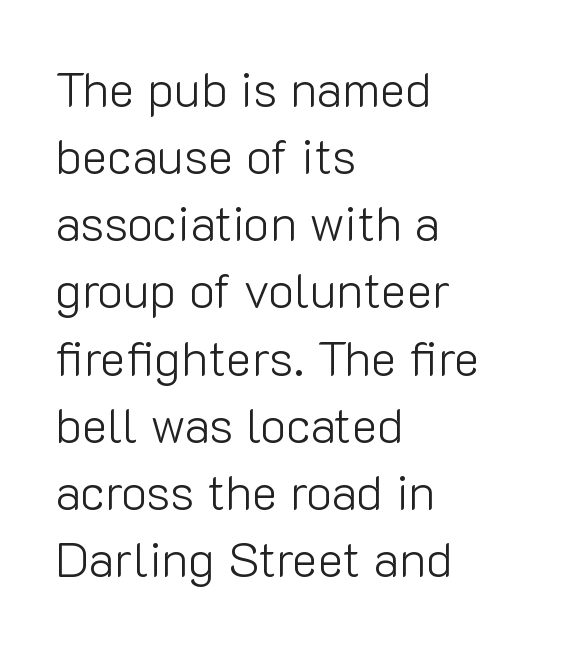
{"serif": "no", "italic": "no", "bold": "no", "weight": "light", "width": "normal", "stroke_contrast": "low", "x_height": "medium", "monospaced": "no", "underline": "no", "align": "left", "line_spacing": "normal", "line_spacing_ratio": 1.37, "letter_spacing": "normal", "letter_spacing_em": 0.0, "glyph_px": 49}
